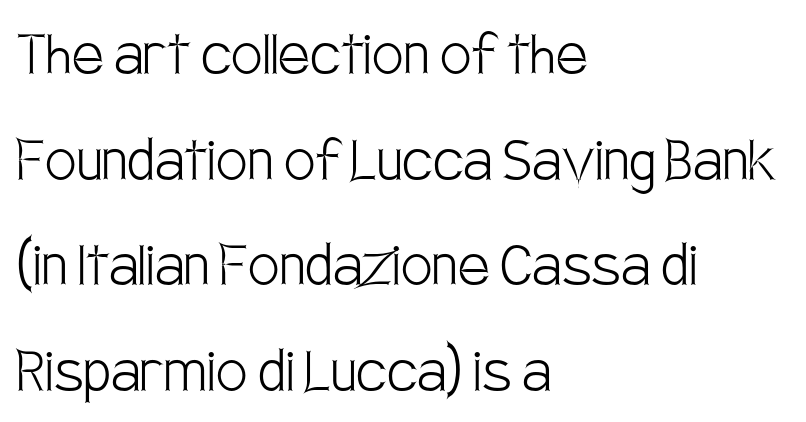
Q: Is the text bold? A: No.
Q: Is the text italic (slanted)? A: No, it is upright.
Q: Is the typeface a serif or a sans-serif typeface? A: Sans-serif.
Q: Is the text underlined? A: No.
Q: How is the paragraph aligned? A: Left-aligned.
Q: Is the spacing between letters normal or unusually wide? A: Normal.
Q: Is the spacing between lines tight, normal or loose? A: Normal.
Q: Width (condensed, normal, or wide)? A: Condensed.
Q: Stroke contrast? A: Low.
Q: x-height? A: Large.
Q: Monospaced? A: No.
